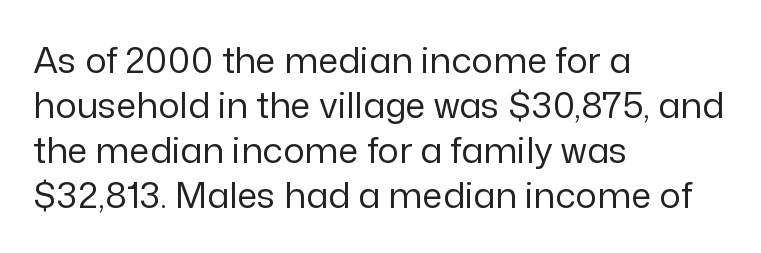
{"serif": "no", "italic": "no", "bold": "no", "weight": "regular", "width": "normal", "stroke_contrast": "low", "x_height": "medium", "monospaced": "no", "underline": "no", "align": "left", "line_spacing": "normal", "line_spacing_ratio": 1.25, "letter_spacing": "normal", "letter_spacing_em": 0.0, "glyph_px": 36}
